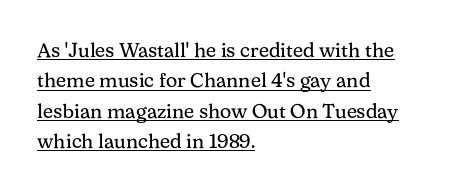
The horizontal fit of the characters is conventional and even. The leading is moderate, giving the passage an even texture. These glyphs show unthickened strokes, regular width or finer. Compared with a centered layout, this one pins lines to the left instead. A typesetter would mark this as roman, not italic. Is there an underline? Yes — a line sits under the letters.
